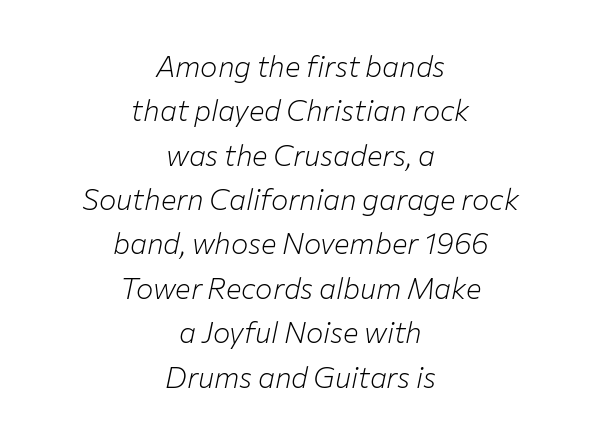
These lines keep a tight, regular rhythm from letter to letter. What's the leading like? Ordinary, nothing unusual. Style check: oblique. Think of a printed novel: that variable character pitch is what you see here.
